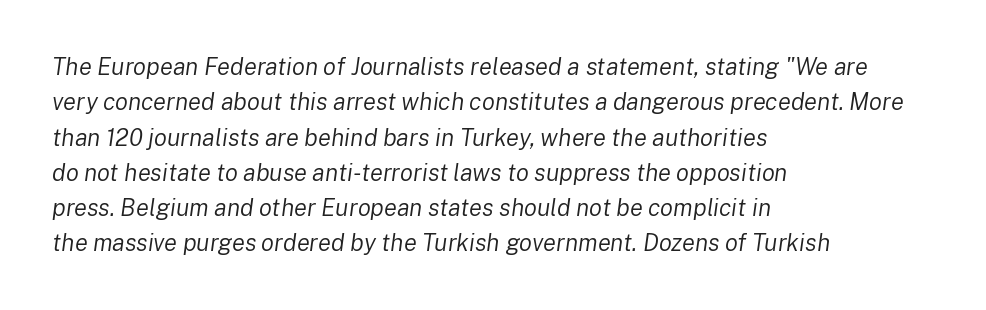
Bare-footed words on every line. Reading down the block, your eye returns to a fixed left position each line. Every character sits at an angle, as italics do. Notice how descenders clear the ascenders below comfortably — that's standard leading. The strokes are not fattened; the text isn't bold. How are the letters spaced? Ordinarily, with no added tracking.
